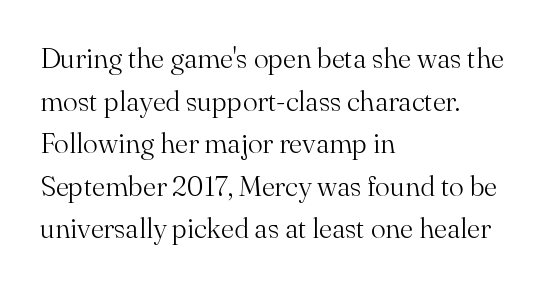
Whoever set this chose a conventional vertical rhythm. These lines are rendered in a variable-pitch font. The cut favours lightness, reaching ordinary text weight at its darkest. The ragged edge is on the right, which tells us the setting is flush left. This rendering leaves character spacing at its baseline value. Underline: absent.
